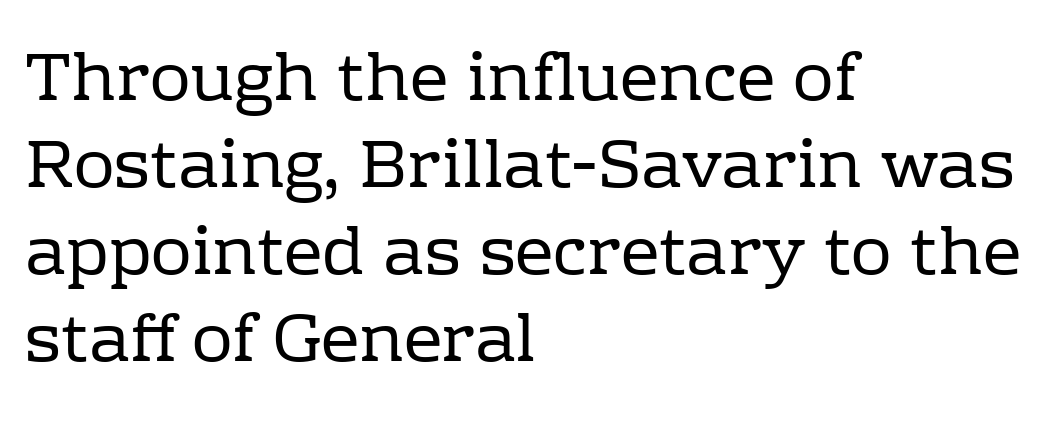
{"serif": "yes", "italic": "no", "bold": "no", "weight": "regular", "width": "normal", "stroke_contrast": "low", "x_height": "medium", "monospaced": "no", "underline": "no", "align": "left", "line_spacing": "normal", "line_spacing_ratio": 1.28, "letter_spacing": "normal", "letter_spacing_em": 0.0, "glyph_px": 68}
